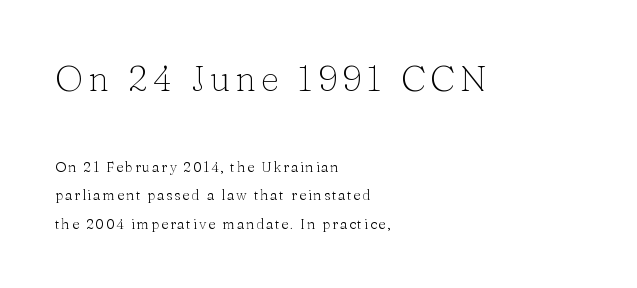
Q: Is the text bold? A: No.
Q: Is the text italic (slanted)? A: No, it is upright.
Q: Is the typeface a serif or a sans-serif typeface? A: Serif.
Q: Is the text underlined? A: No.
Q: How is the paragraph aligned? A: Left-aligned.
Q: Is the spacing between lines tight, normal or loose? A: Loose.
Q: Which block of text is set in a larger size, the first (top) or the second (bottom)? A: The first (top) one.
Q: Width (condensed, normal, or wide)? A: Normal.
Q: Stroke contrast? A: Low.
Q: x-height? A: Medium.
Q: Monospaced? A: No.
